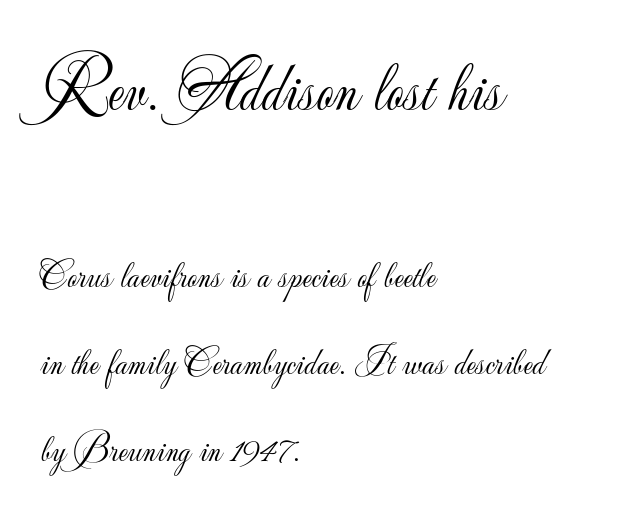
{"serif": "no", "bold": "no", "weight": "light", "width": "normal", "stroke_contrast": "low", "x_height": "small", "monospaced": "no", "underline": "no", "align": "left", "line_spacing": "loose", "line_spacing_ratio": 2.22, "letter_spacing": "normal", "letter_spacing_em": 0.0, "larger_block": "first", "size_ratio": 1.77, "glyph_px": 69}
